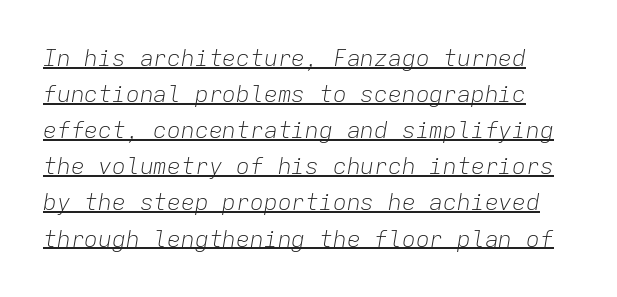
Slant detected: the letters are inclined. Honestly, the letter spacing is just normal — you wouldn't notice it. In terms of leading, this rendering sits right in the middle. Looks like someone drew a line under every word here.
